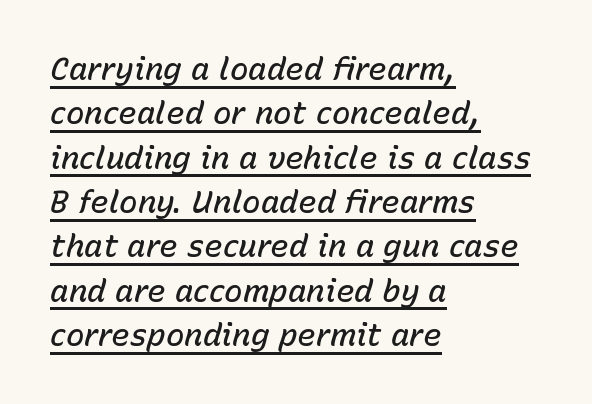
Q: Is the text bold? A: Semi-bold.
Q: Is the text italic (slanted)? A: Yes, it leans right by about 15 degrees.
Q: Is the text underlined? A: Yes.
Q: How is the paragraph aligned? A: Left-aligned.
Q: Is the spacing between letters normal or unusually wide? A: Normal.
Q: Is the spacing between lines tight, normal or loose? A: Normal.
Q: Width (condensed, normal, or wide)? A: Normal.
Q: Stroke contrast? A: Low.
Q: x-height? A: Medium.
Q: Monospaced? A: No.
